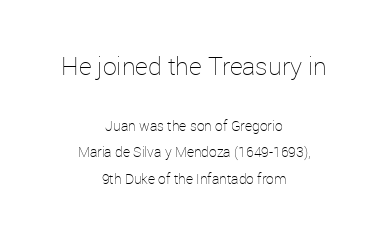
The passage shown has conventional tracking throughout. A roman cut, with each character standing at attention. Typesetter's note — upper block bumped up in size, lower block left smaller. Is the block centered? Yes — each line is placed symmetrically about the middle. The strokes are not fattened; the text isn't bold.
